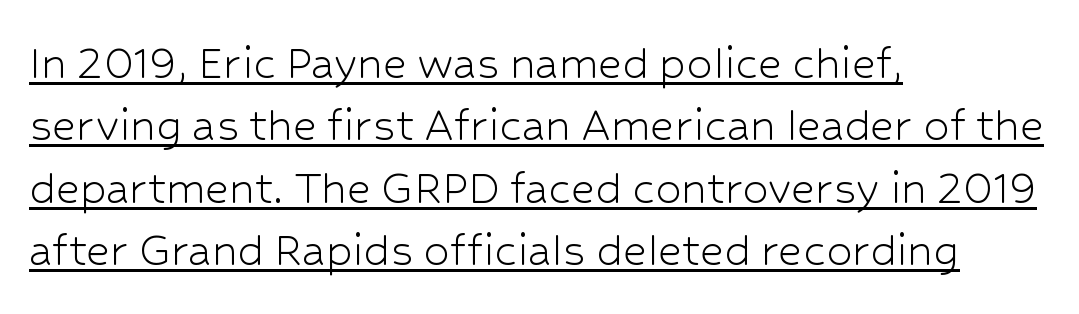
The image shows 52 px light sans-serif type, upright; set left-aligned, line spacing 1.2x, normal letter spacing, underlined; low stroke contrast and a medium x-height.
